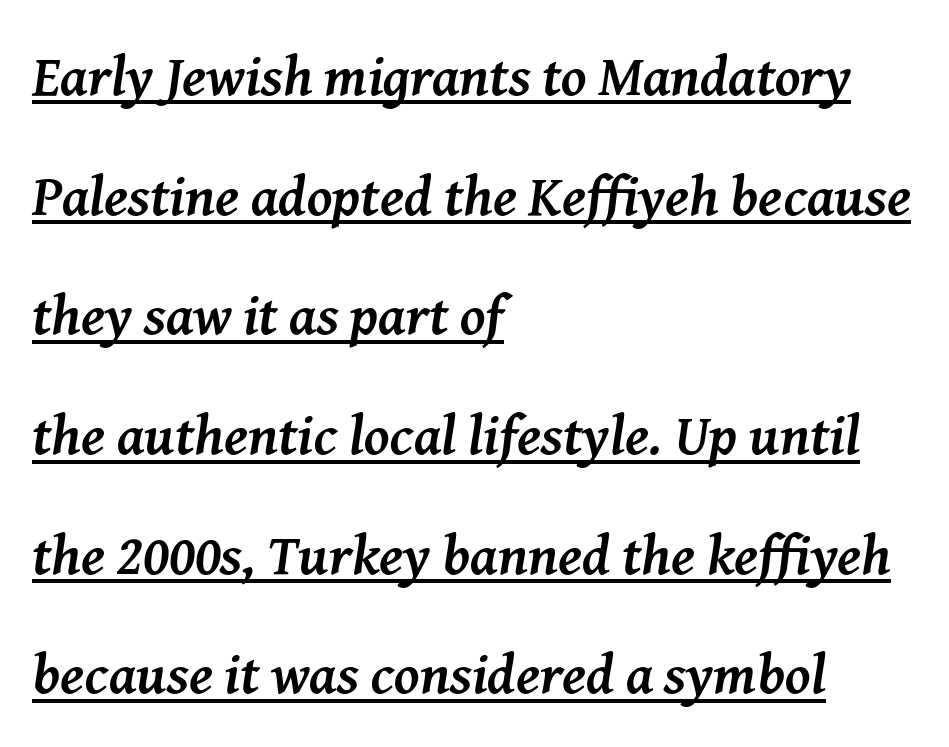
The image shows 57 px semibold serif type, italic (leaning right); set left-aligned, loose line spacing (2.1x), normal letter spacing, underlined; medium stroke contrast and a medium x-height.
